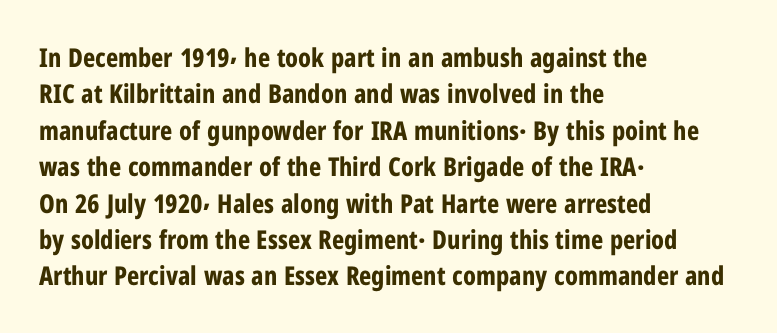
{"italic": "no", "bold": "yes", "underline": "no", "align": "left", "line_spacing": "normal", "line_spacing_ratio": 1.4, "letter_spacing": "normal", "letter_spacing_em": 0.0, "glyph_px": 26}
